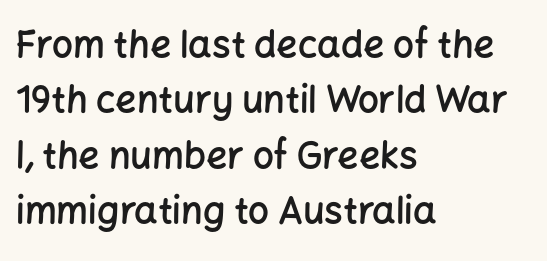
The image shows 37 px semibold sans-serif type, upright; set left-aligned, normal line spacing (1.5x), normal letter spacing, not underlined; low stroke contrast and a medium x-height.
